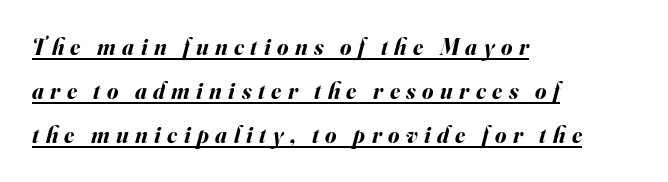
Q: Is the text bold? A: Yes.
Q: Is the text italic (slanted)? A: Yes, it leans right by about 16 degrees.
Q: Is the text underlined? A: Yes.
Q: How is the paragraph aligned? A: Left-aligned.
Q: Is the spacing between letters normal or unusually wide? A: Unusually wide.
Q: Is the spacing between lines tight, normal or loose? A: Loose.
